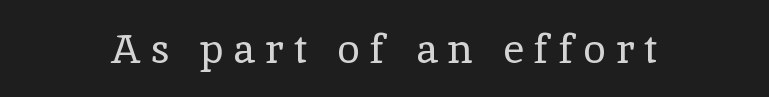
You could only call the tracking loose — the letters float apart. Italic? Not at all — the glyphs are vertical. Each letter's strokes conclude with small projecting serifs. Heft: none added — not bold. Looks like regular typesetting: each glyph gets only the width it needs. Descenders hang freely into open space.
